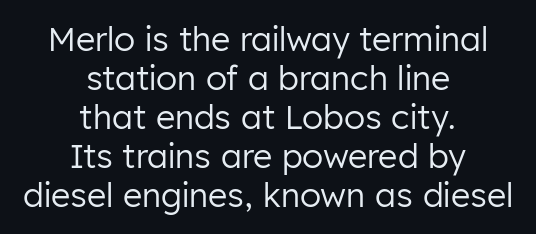
Q: Is the text bold? A: No.
Q: Is the text italic (slanted)? A: No, it is upright.
Q: Is the typeface a serif or a sans-serif typeface? A: Sans-serif.
Q: Is the text underlined? A: No.
Q: How is the paragraph aligned? A: Centered.
Q: Is the spacing between letters normal or unusually wide? A: Normal.
Q: Width (condensed, normal, or wide)? A: Normal.
Q: Stroke contrast? A: Low.
Q: x-height? A: Medium.
Q: Monospaced? A: No.
